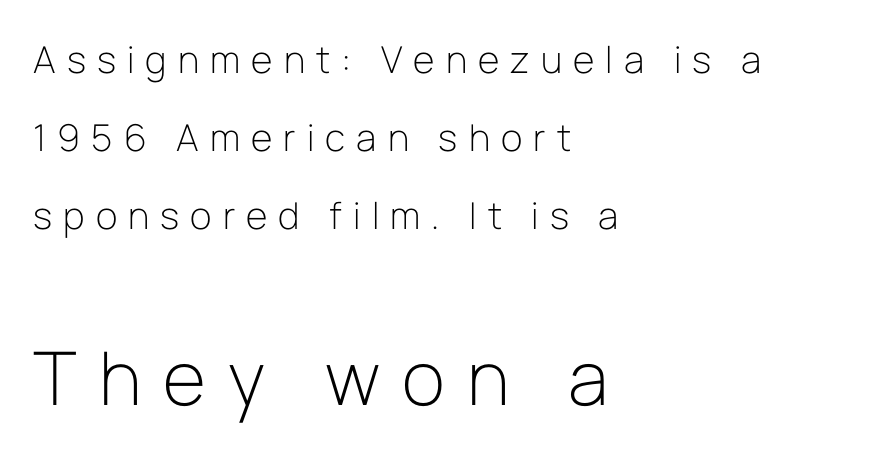
Q: Is the text bold? A: No.
Q: Is the text italic (slanted)? A: No, it is upright.
Q: Is the typeface a serif or a sans-serif typeface? A: Sans-serif.
Q: Is the text underlined? A: No.
Q: How is the paragraph aligned? A: Left-aligned.
Q: Is the spacing between letters normal or unusually wide? A: Unusually wide.
Q: Is the spacing between lines tight, normal or loose? A: Loose.
Q: Which block of text is set in a larger size, the first (top) or the second (bottom)? A: The second (bottom) one.
Q: Width (condensed, normal, or wide)? A: Normal.
Q: Stroke contrast? A: Low.
Q: x-height? A: Medium.
Q: Monospaced? A: No.
